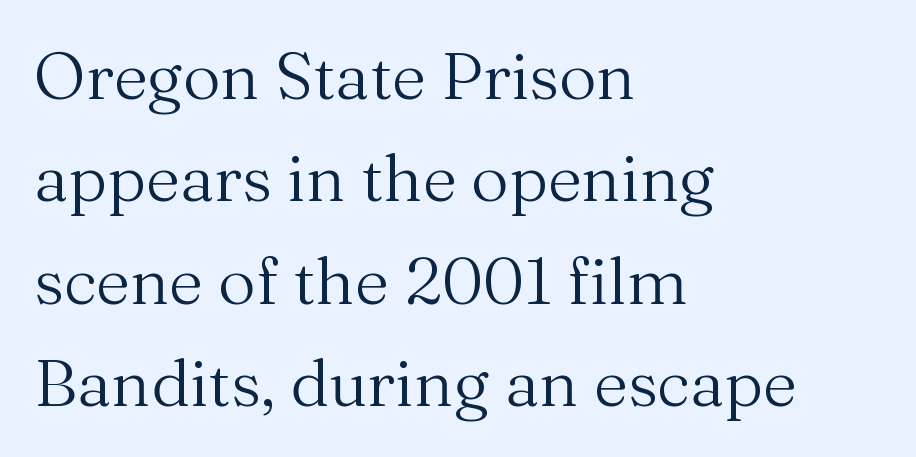
Spacing between characters is what you'd get straight out of the box. Note the varied advance widths — an 'i' is clearly narrower than an 'm'. This sample is left-justified, so line endings fall wherever the words run out. Stroke thickness stays within the range of a standard reading face or lighter. Italic? Not at all — the glyphs are vertical. I'd call this a serif setting — the letters wear small feet.
